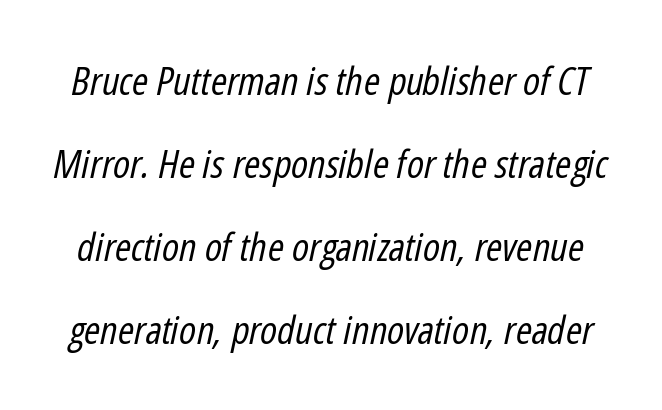
The image shows 39 px regular-weight, condensed type, italic (leaning right); set loose line spacing (2.13x), normal letter spacing, not underlined; low stroke contrast and a medium x-height.
